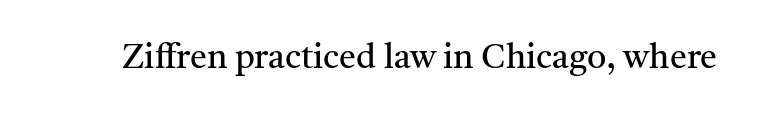
{"serif": "yes", "italic": "no", "bold": "no", "weight": "regular", "width": "normal", "stroke_contrast": "medium", "x_height": "medium", "monospaced": "no", "underline": "no", "letter_spacing": "normal", "letter_spacing_em": 0.0, "glyph_px": 34}
